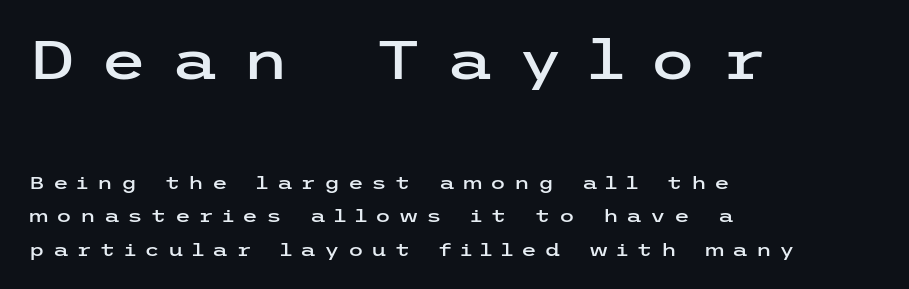
No word sits above an underline. If you drew a ruler down the left edge, every line would touch it. Spacing between characters has been opened up far beyond the box default. In terms of posture, this sample is upright.
